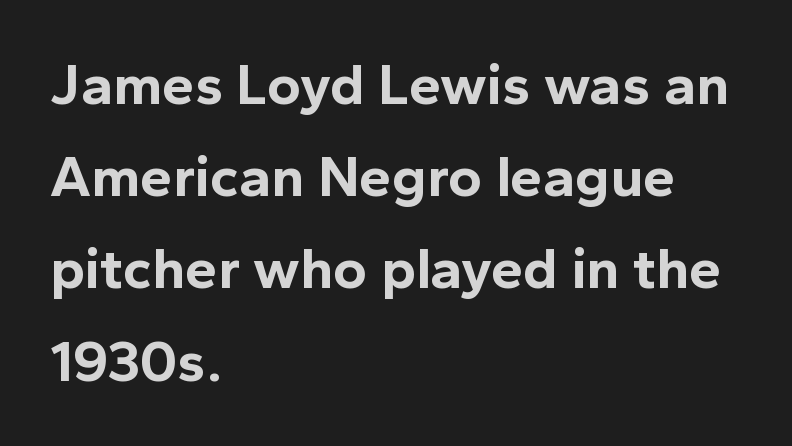
The image shows 58 px bold sans-serif type, upright; set left-aligned, normal line spacing (1.59x), normal letter spacing, not underlined; a medium x-height.
